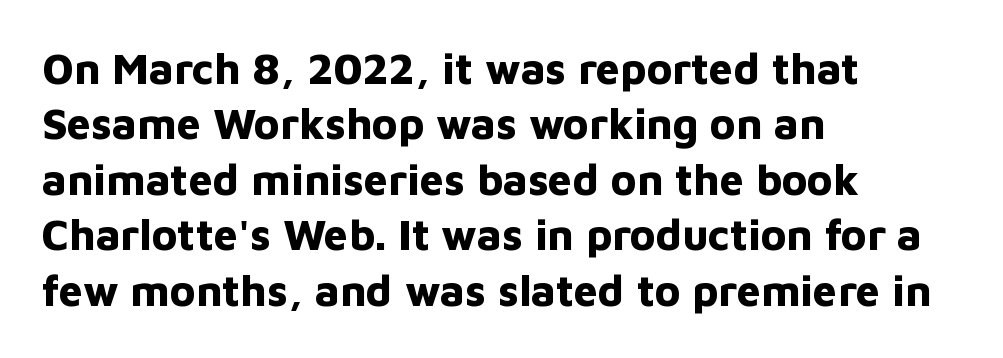
These lines carry a lot of weight — the face is fully bold. A sans-serif font was chosen for this passage. The rag falls on the right side of this text block. Compared with typical paragraphs, the rows here are spaced about the same. Style check: upright.
